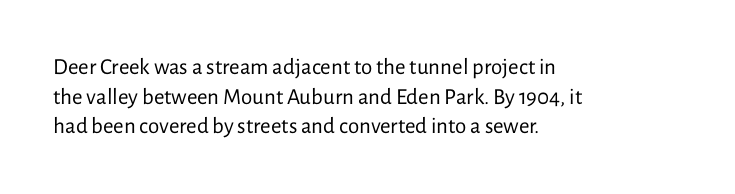
The image shows 23 px text type, upright; set left-aligned, normal line spacing (1.29x), normal letter spacing, not underlined.
